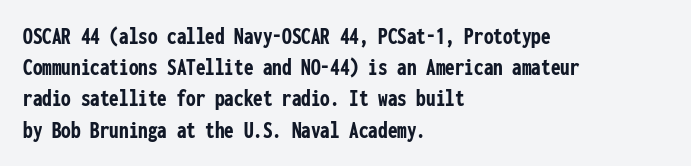
The image shows 24 px bold type, upright; set left-aligned, normal line spacing (1.3x), normal letter spacing, not underlined.
